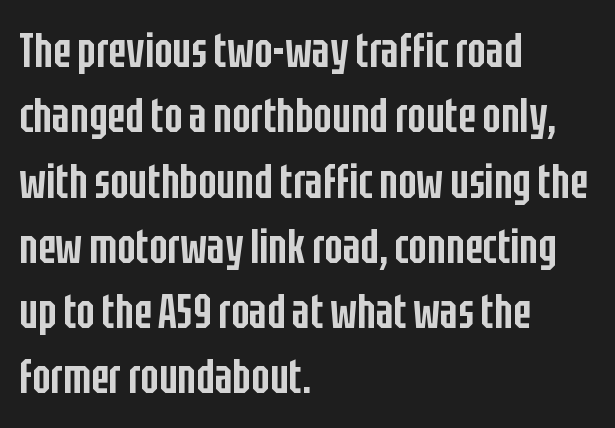
The image shows 48 px semibold, condensed sans-serif type, upright; set left-aligned, normal line spacing (1.36x), normal letter spacing, not underlined; low stroke contrast and a large x-height.
